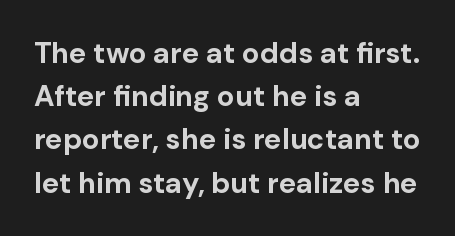
A bare baseline throughout the passage. A typesetter would mark this as roman, not italic. Note the varied advance widths — an 'i' is clearly narrower than an 'm'. Successive baselines arrive at the customary interval. The rendering shows plain stroke endings on the letterforms — a sans-serif design.
